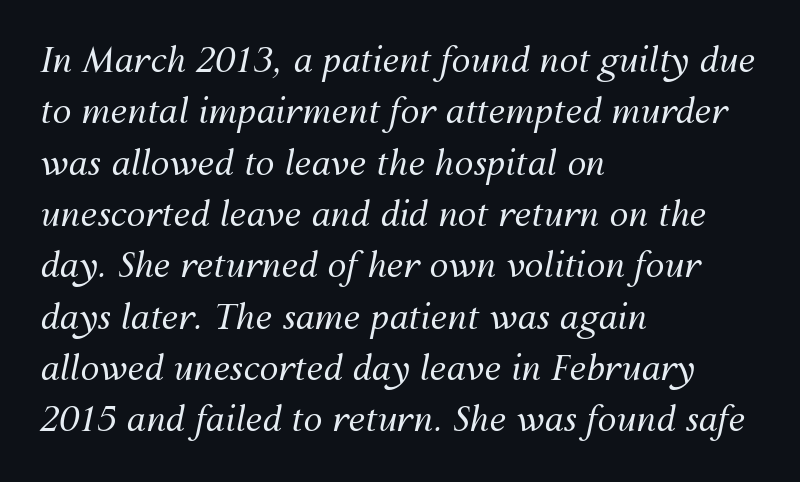
The vertical gap from one line to the next is medium. Here the designer chose a conventional face with non-uniform glyph widths. Beneath every word, the page is bare. This rendering leaves character spacing at its baseline value.
